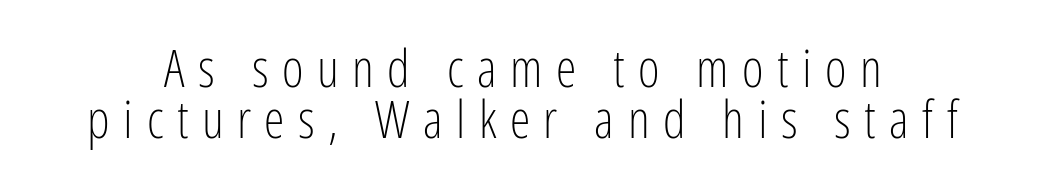
Look at the tracking — it's clearly loosened, letters drifting apart. The passage shown is typed in a proportional face where columns would drift. Unbolded letterforms with no extra heft. The glyphs in this specimen are sans serif. The designer dialed line spacing down below the default.
